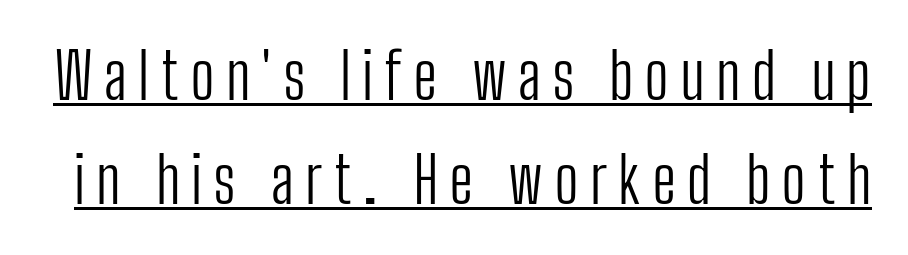
Q: Is the text bold? A: No.
Q: Is the text italic (slanted)? A: No, it is upright.
Q: Is the typeface a serif or a sans-serif typeface? A: Sans-serif.
Q: Is the text underlined? A: Yes.
Q: Is the spacing between lines tight, normal or loose? A: Normal.
Q: Width (condensed, normal, or wide)? A: Condensed.
Q: Stroke contrast? A: Low.
Q: x-height? A: Medium.
Q: Monospaced? A: No.
